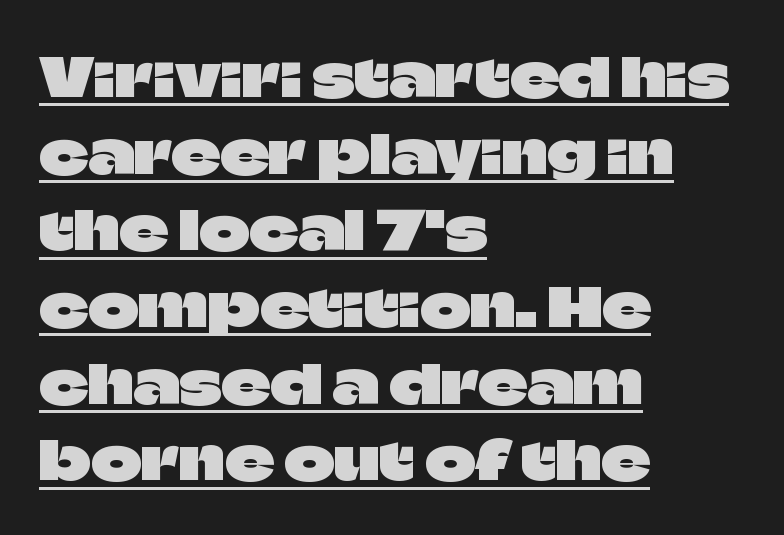
The image shows 54 px sans-serif type, upright; set left-aligned, normal line spacing (1.42x), normal letter spacing, underlined; low stroke contrast and a large x-height.
